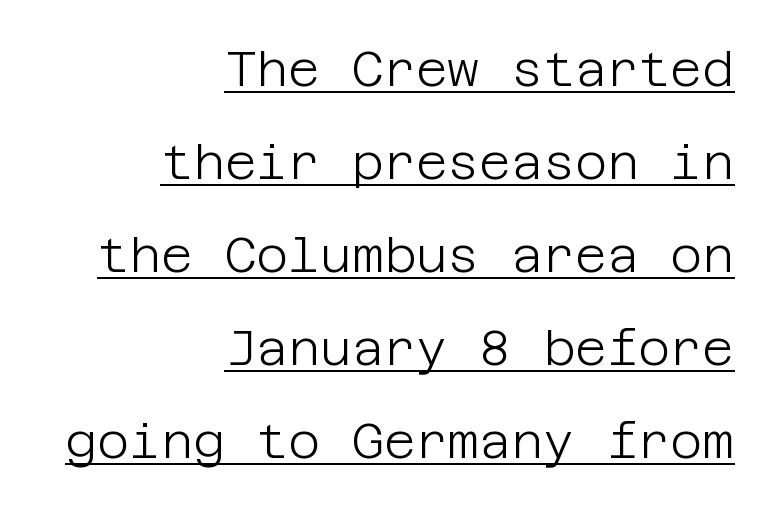
The image shows 49 px light sans-serif type, upright; set right-aligned, loose line spacing (1.9x), normal letter spacing, underlined; low stroke contrast and a large x-height.
